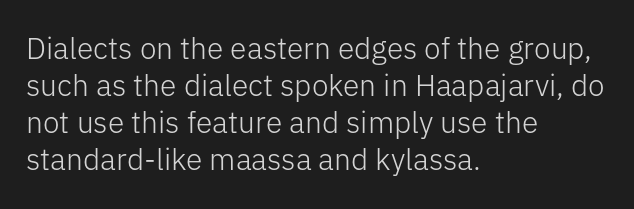
{"serif": "no", "italic": "no", "bold": "no", "weight": "light", "width": "normal", "stroke_contrast": "low", "x_height": "medium", "monospaced": "no", "underline": "no", "align": "left", "line_spacing_ratio": 1.23, "letter_spacing": "normal", "letter_spacing_em": 0.0, "glyph_px": 30}
